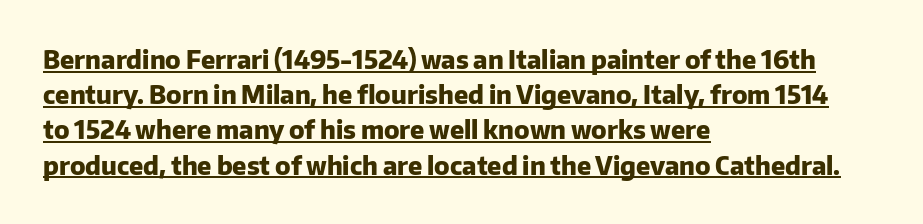
Q: Is the text bold? A: Yes.
Q: Is the text italic (slanted)? A: No, it is upright.
Q: Is the text underlined? A: Yes.
Q: How is the paragraph aligned? A: Left-aligned.
Q: Is the spacing between letters normal or unusually wide? A: Normal.
Q: Is the spacing between lines tight, normal or loose? A: Normal.
